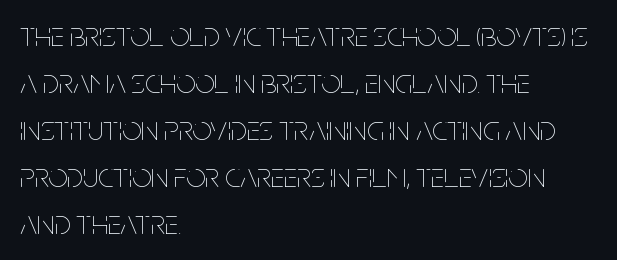
Q: Is the text bold? A: No.
Q: Is the text italic (slanted)? A: No, it is upright.
Q: Is the text underlined? A: No.
Q: How is the paragraph aligned? A: Left-aligned.
Q: Is the spacing between letters normal or unusually wide? A: Normal.
Q: Is the spacing between lines tight, normal or loose? A: Normal.
Q: Width (condensed, normal, or wide)? A: Condensed.
Q: Stroke contrast? A: Low.
Q: x-height? A: Large.
Q: Monospaced? A: No.
